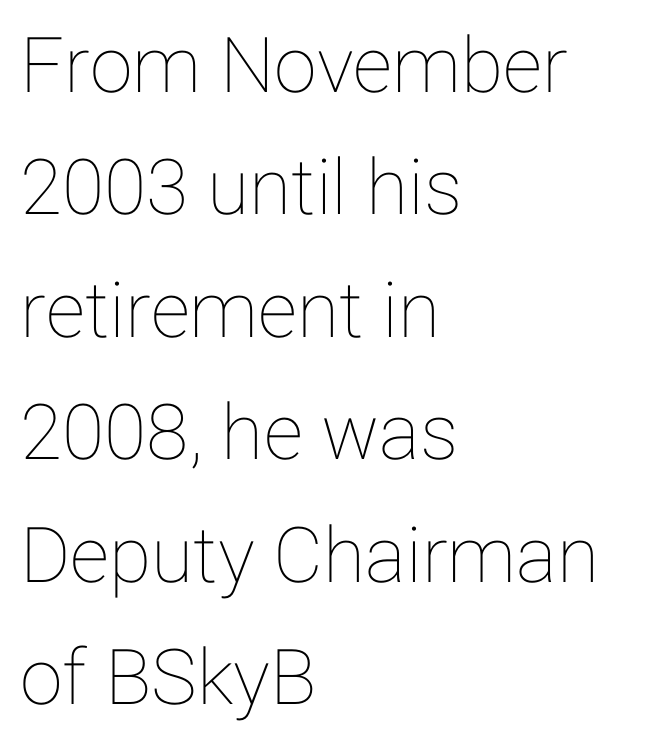
Here the designer chose a conventional face with non-uniform glyph widths. This sample keeps an unexceptional amount of space between lines. Upright lettering throughout. The lines in this sample share a left origin and differ only in where they stop. The space directly below the letters is spotless. There is no visible air inserted between adjacent glyphs.
